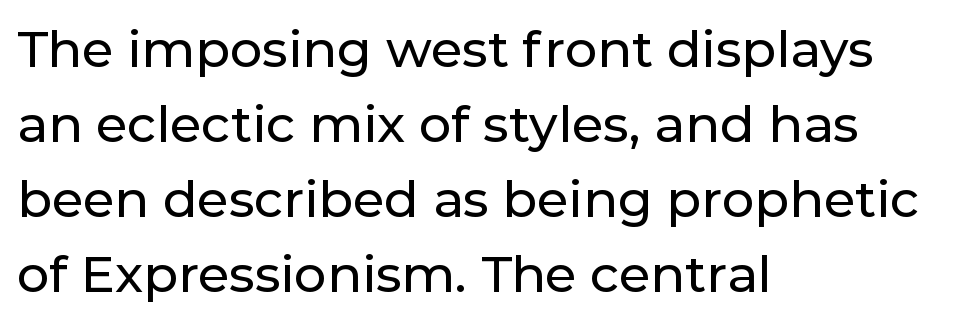
Q: Is the text italic (slanted)? A: No, it is upright.
Q: Is the typeface a serif or a sans-serif typeface? A: Sans-serif.
Q: Is the text underlined? A: No.
Q: How is the paragraph aligned? A: Left-aligned.
Q: Is the spacing between letters normal or unusually wide? A: Normal.
Q: Is the spacing between lines tight, normal or loose? A: Normal.
Q: Width (condensed, normal, or wide)? A: Normal.
Q: Stroke contrast? A: Low.
Q: x-height? A: Medium.
Q: Monospaced? A: No.
